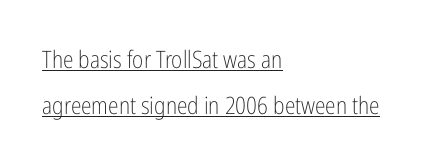
{"italic": "no", "bold": "no", "underline": "yes", "align": "left", "line_spacing": "loose", "line_spacing_ratio": 1.92, "letter_spacing": "normal", "letter_spacing_em": 0.0, "glyph_px": 24}
